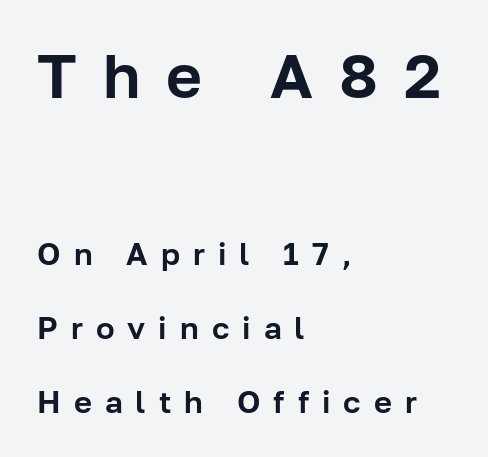
{"serif": "no", "italic": "no", "width": "normal", "stroke_contrast": "low", "x_height": "medium", "monospaced": "no", "underline": "no", "align": "left", "line_spacing": "loose", "line_spacing_ratio": 2.38, "letter_spacing": "wide", "letter_spacing_em": 0.42, "larger_block": "first", "size_ratio": 2.0, "glyph_px": 62}
